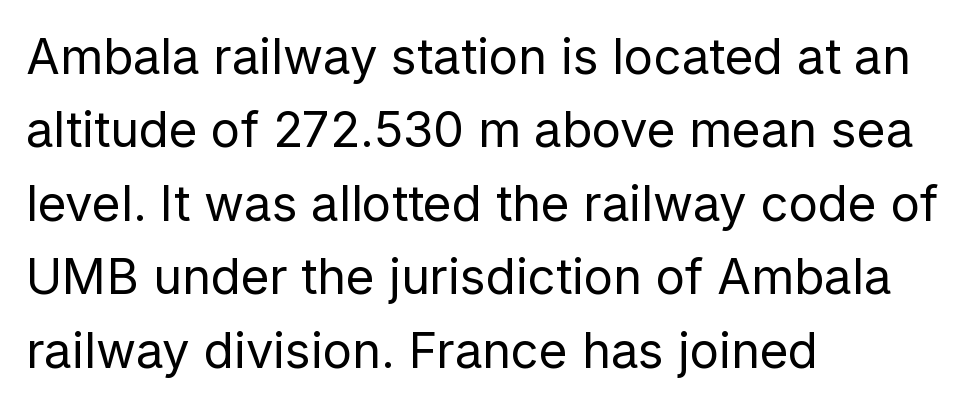
The image shows 49 px regular-weight sans-serif type, upright; set left-aligned, normal line spacing (1.5x), normal letter spacing, not underlined; low stroke contrast and a medium x-height.
